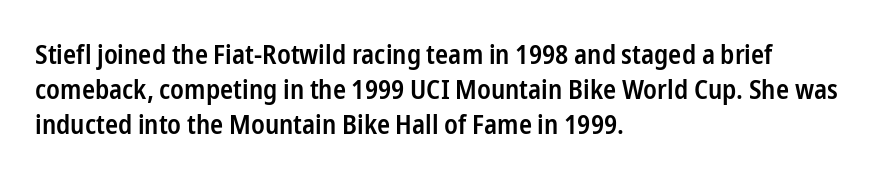
Heft: intermediate — a semibold. How are the letters spaced? Ordinarily, with no added tracking. A typesetter would call this leading conventional body-copy spacing. These lines are set flush left with a ragged right edge. No word sits above an underline. Posture: vertical.
